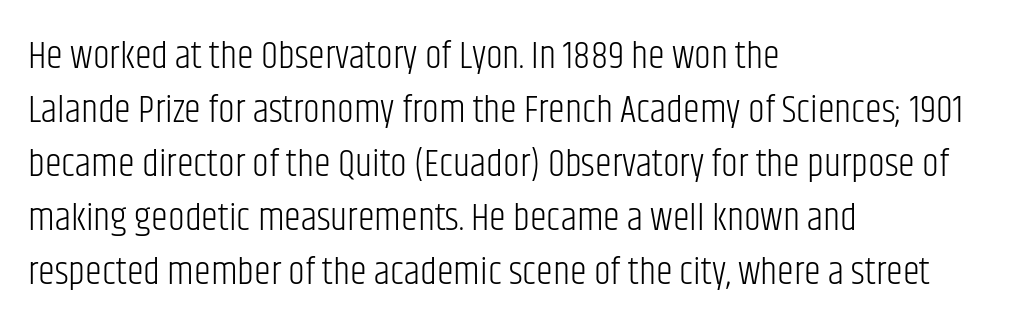
Q: Is the text bold? A: No.
Q: Is the text italic (slanted)? A: No, it is upright.
Q: Is the typeface a serif or a sans-serif typeface? A: Sans-serif.
Q: Is the text underlined? A: No.
Q: How is the paragraph aligned? A: Left-aligned.
Q: Is the spacing between letters normal or unusually wide? A: Normal.
Q: Is the spacing between lines tight, normal or loose? A: Normal.
Q: Width (condensed, normal, or wide)? A: Condensed.
Q: Stroke contrast? A: Low.
Q: x-height? A: Large.
Q: Monospaced? A: No.
